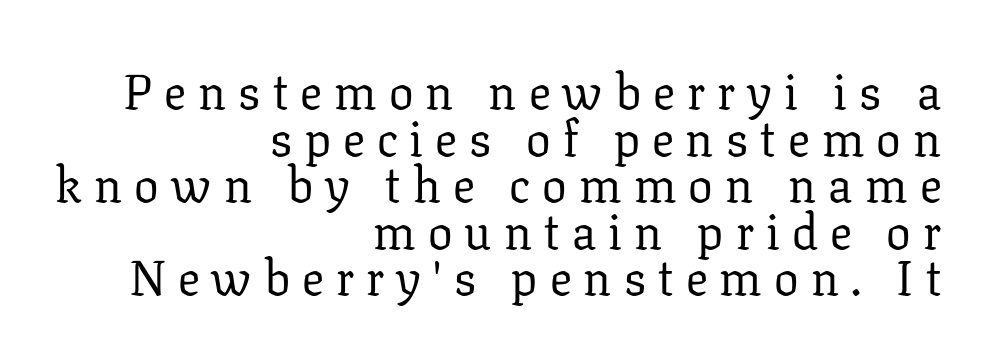
The image shows 49 px regular-weight serif type, upright; set right-aligned, tight line spacing (0.95x), unusually wide letter spacing (+0.25 em), not underlined; low stroke contrast and a medium x-height.
